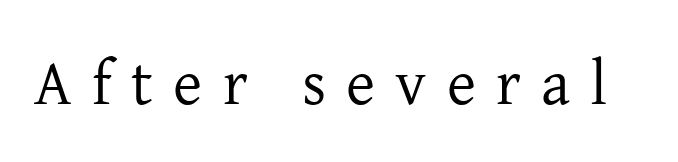
Ordinary non-slanted type is in use. The specimen omits any rule beneath the text block's lines. In terms of letterspacing, this is a distinctly airy, spread setting. Stems here are at most as thick as an everyday book face.
